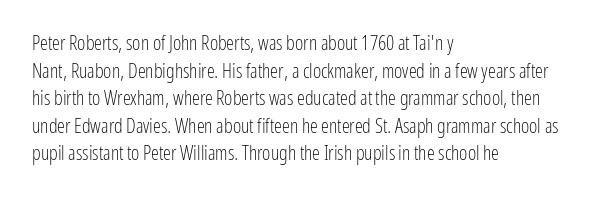
This rendering leaves character spacing at its baseline value. These lines stack with their left ends in a neat column. Reading down the column, the eye jumps a familiar distance to each next line. Stroke mass is kept to a normal reading level or below. Unlike italic type, these characters show no tilt at all. No word sits above an underline.
